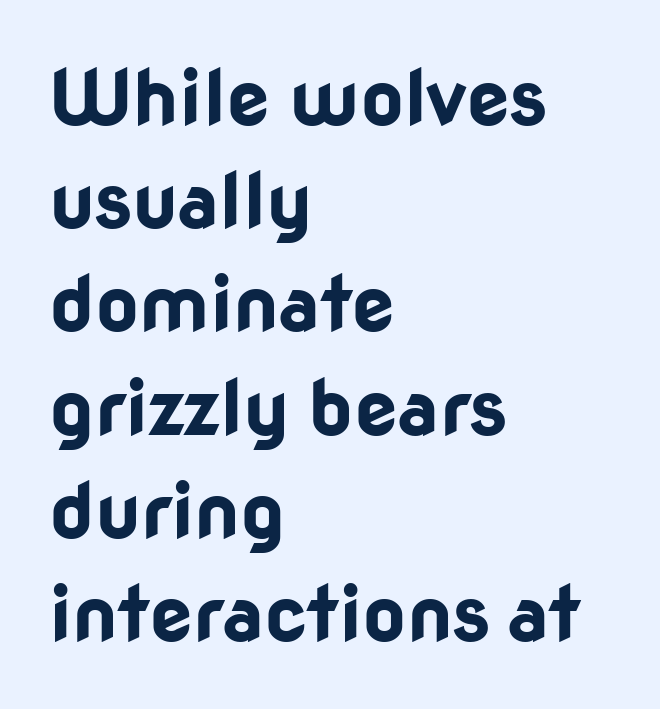
Q: Is the text bold? A: Yes.
Q: Is the text italic (slanted)? A: No, it is upright.
Q: Is the typeface a serif or a sans-serif typeface? A: Sans-serif.
Q: Is the text underlined? A: No.
Q: How is the paragraph aligned? A: Left-aligned.
Q: Is the spacing between letters normal or unusually wide? A: Normal.
Q: Is the spacing between lines tight, normal or loose? A: Normal.
Q: Width (condensed, normal, or wide)? A: Normal.
Q: Stroke contrast? A: Low.
Q: x-height? A: Medium.
Q: Monospaced? A: No.
